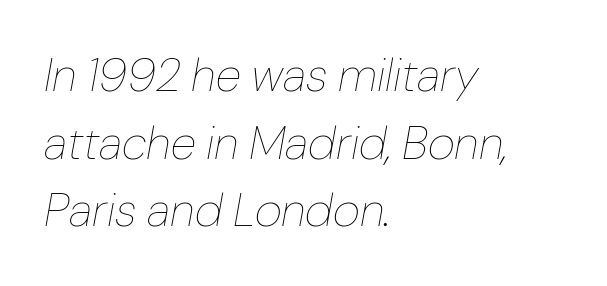
Q: Is the text bold? A: No.
Q: Is the text italic (slanted)? A: Yes, it leans right by about 10 degrees.
Q: Is the text underlined? A: No.
Q: How is the paragraph aligned? A: Left-aligned.
Q: Is the spacing between letters normal or unusually wide? A: Normal.
Q: Is the spacing between lines tight, normal or loose? A: Normal.
Q: Width (condensed, normal, or wide)? A: Normal.
Q: Stroke contrast? A: Low.
Q: x-height? A: Medium.
Q: Monospaced? A: No.
